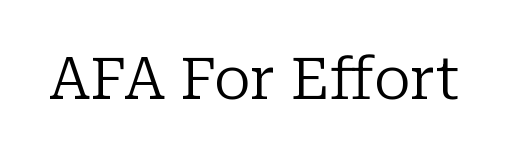
Q: Is the text bold? A: No.
Q: Is the text italic (slanted)? A: No, it is upright.
Q: Is the typeface a serif or a sans-serif typeface? A: Serif.
Q: Is the text underlined? A: No.
Q: Is the spacing between letters normal or unusually wide? A: Normal.
Q: Width (condensed, normal, or wide)? A: Normal.
Q: Stroke contrast? A: Low.
Q: x-height? A: Medium.
Q: Monospaced? A: No.
